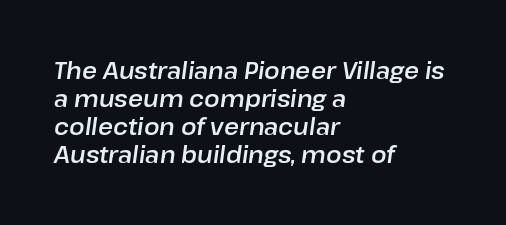
Horizontal alignment here is leftward, the default for most running prose. These lines keep a tight, regular rhythm from letter to letter. Clear beneath every line of the passage. If you drew a line through each stem, it would be angled.
